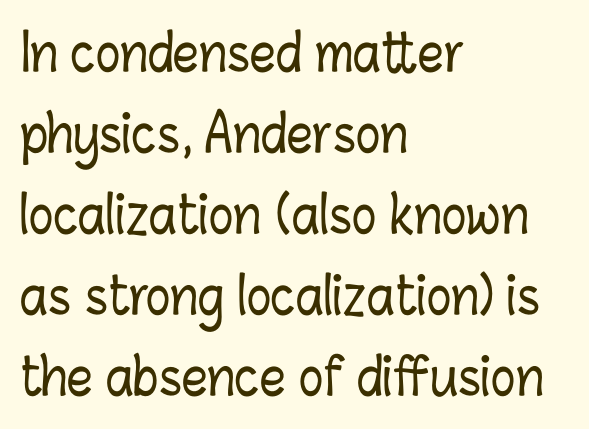
Interline gaps are of average width in this sample. The letters stand straight up with perfectly vertical stems. If you drew a ruler down the left edge, every line would touch it. Unmarked baselines from the first word to the last. A typesetter would call this proportional, since set widths differ per character.
